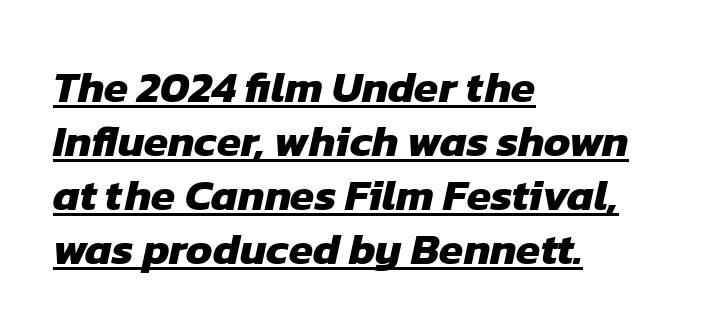
Each line starts at the same left margin while the right side varies. The rendering uses natural spacing where letterforms have individual widths. Typesetter's note: full bold, strokes at maximum text heaviness. Note: no serifs on the glyphs. Beneath each row of characters lies a ruled line. The gaps between neighbouring characters are ordinary and unremarkable.
